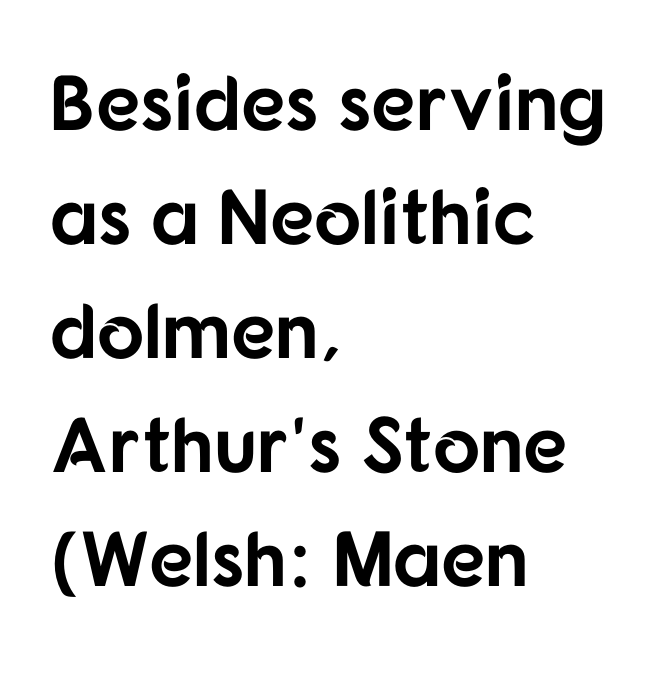
Q: Is the text bold? A: Yes.
Q: Is the text italic (slanted)? A: No, it is upright.
Q: Is the typeface a serif or a sans-serif typeface? A: Sans-serif.
Q: Is the text underlined? A: No.
Q: How is the paragraph aligned? A: Left-aligned.
Q: Is the spacing between letters normal or unusually wide? A: Normal.
Q: Is the spacing between lines tight, normal or loose? A: Normal.
Q: Width (condensed, normal, or wide)? A: Normal.
Q: Stroke contrast? A: Low.
Q: x-height? A: Medium.
Q: Monospaced? A: No.
